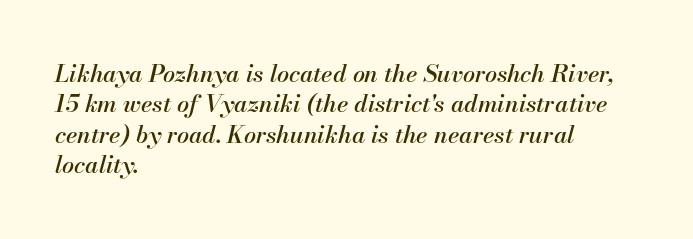
Q: Is the text italic (slanted)? A: Yes, it leans right by about 13 degrees.
Q: Is the text underlined? A: No.
Q: How is the paragraph aligned? A: Left-aligned.
Q: Is the spacing between letters normal or unusually wide? A: Normal.
Q: Is the spacing between lines tight, normal or loose? A: Normal.
